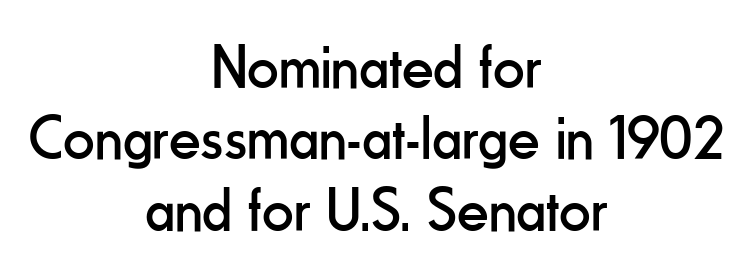
Letters rest on an invisible, unmarked baseline. Is this a heavy cut? Hardly; it is regular or lighter. Font category for this specimen: sans-serif. Notice how the stems are strictly vertical — no italics here.
